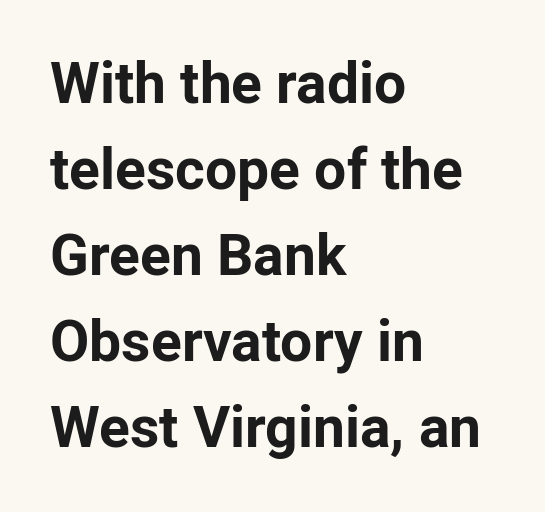
{"serif": "no", "italic": "no", "bold": "yes", "weight": "bold", "width": "normal", "stroke_contrast": "low", "x_height": "medium", "monospaced": "no", "underline": "no", "align": "left", "line_spacing": "normal", "line_spacing_ratio": 1.51, "letter_spacing": "normal", "letter_spacing_em": 0.0, "glyph_px": 57}
